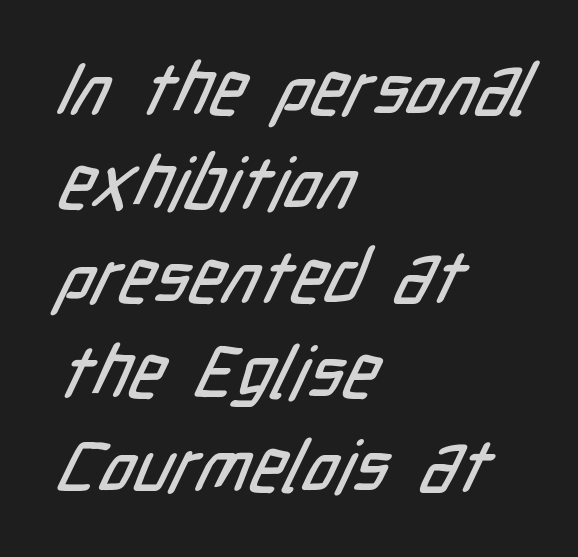
The image shows 73 px condensed sans-serif type; set left-aligned, normal line spacing (1.29x), normal letter spacing, not underlined; low stroke contrast and a medium x-height.
